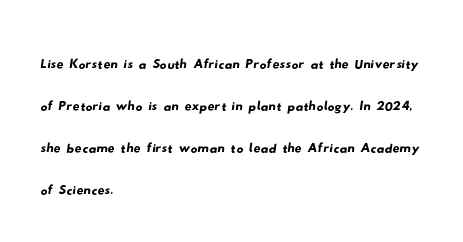
Do the characters align in a grid? No, the font is proportional. Tracking here is standard; glyphs follow each other at the usual distance. The specimen omits any rule beneath the text block's lines. Left-aligned paragraph, ragged on the right. I'd call this a sans setting — the letters go barefoot.
